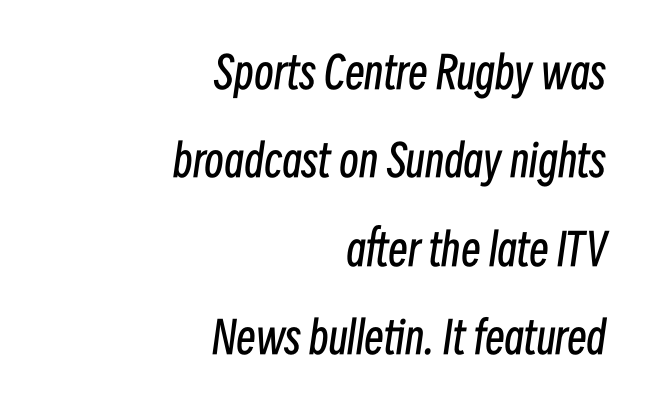
The image shows 44 px regular-weight, condensed type, italic (leaning right); set right-aligned, loose line spacing (2.01x), normal letter spacing, not underlined; low stroke contrast and a medium x-height.
